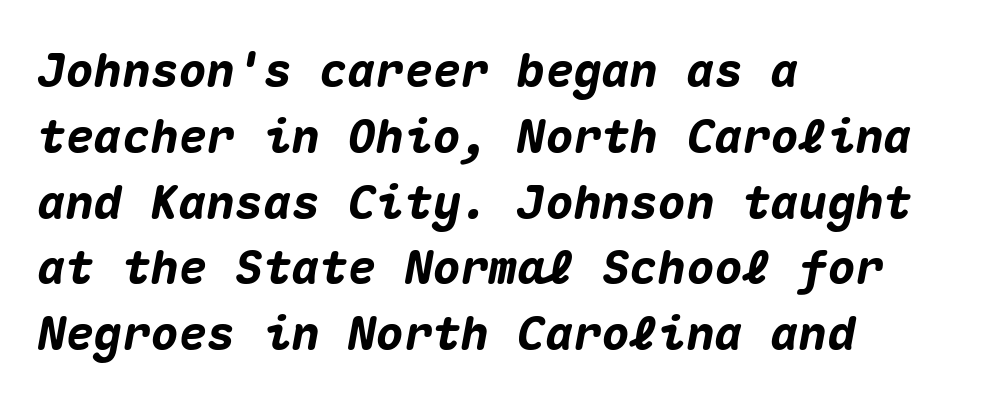
The image shows 47 px heavy type, italic (leaning right), monospaced; set left-aligned, normal line spacing (1.4x), normal letter spacing, not underlined; medium stroke contrast and a medium x-height.
